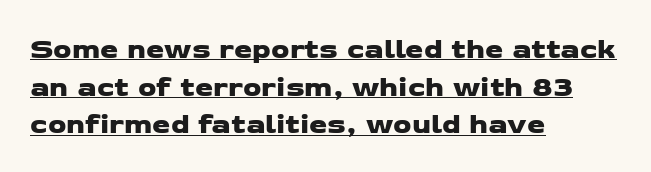
The image shows 29 px wide sans-serif type; set left-aligned, normal line spacing (1.3x), normal letter spacing, underlined; low stroke contrast and a medium x-height.
